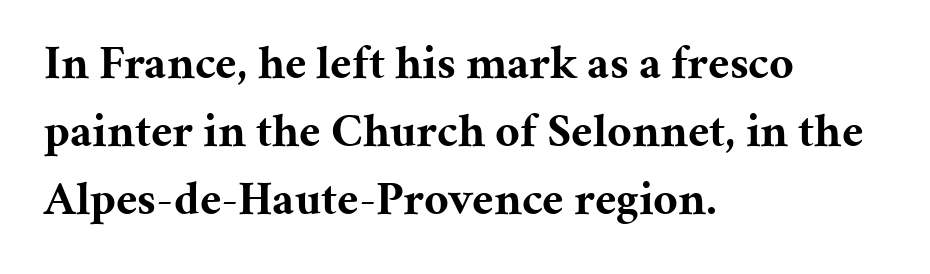
Q: Is the text bold? A: Yes.
Q: Is the text italic (slanted)? A: No, it is upright.
Q: Is the typeface a serif or a sans-serif typeface? A: Serif.
Q: Is the text underlined? A: No.
Q: How is the paragraph aligned? A: Left-aligned.
Q: Is the spacing between letters normal or unusually wide? A: Normal.
Q: Is the spacing between lines tight, normal or loose? A: Normal.
Q: Width (condensed, normal, or wide)? A: Normal.
Q: Stroke contrast? A: Medium.
Q: x-height? A: Medium.
Q: Monospaced? A: No.
